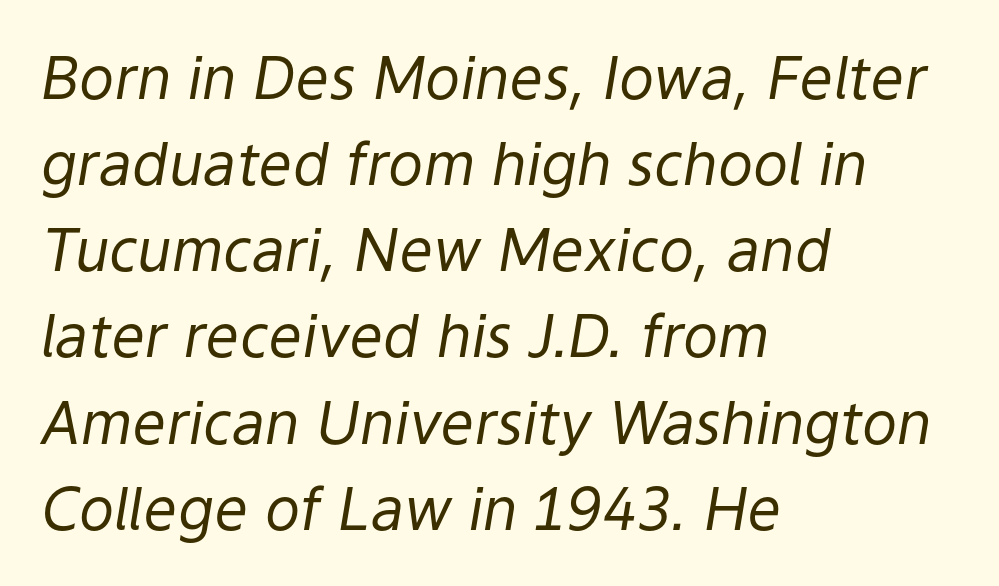
{"italic": "yes", "lean": "right", "slant_degrees": 9, "bold": "no", "weight": "regular", "width": "normal", "stroke_contrast": "low", "x_height": "medium", "monospaced": "no", "underline": "no", "align": "left", "line_spacing": "normal", "line_spacing_ratio": 1.46, "letter_spacing": "normal", "letter_spacing_em": 0.0, "glyph_px": 59}
